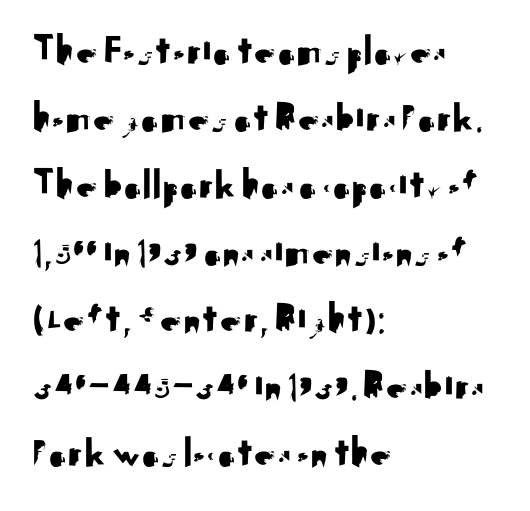
{"serif": "no", "italic": "no", "width": "normal", "stroke_contrast": "medium", "x_height": "small", "monospaced": "no", "underline": "no", "align": "left", "line_spacing": "normal", "line_spacing_ratio": 1.56, "letter_spacing": "normal", "letter_spacing_em": 0.0, "glyph_px": 43}
